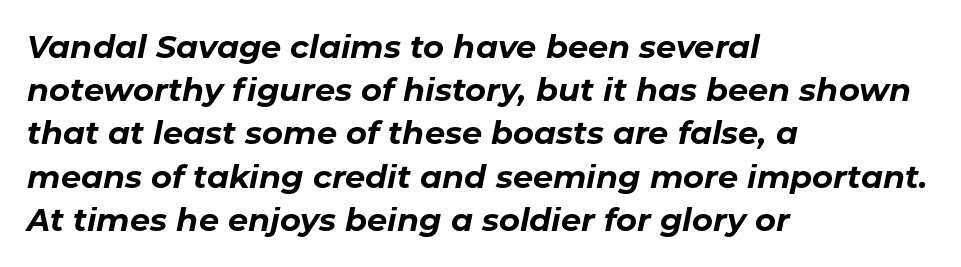
The image shows 32 px bold type, italic (leaning right); set left-aligned, normal line spacing (1.35x), normal letter spacing, not underlined; low stroke contrast and a medium x-height.
